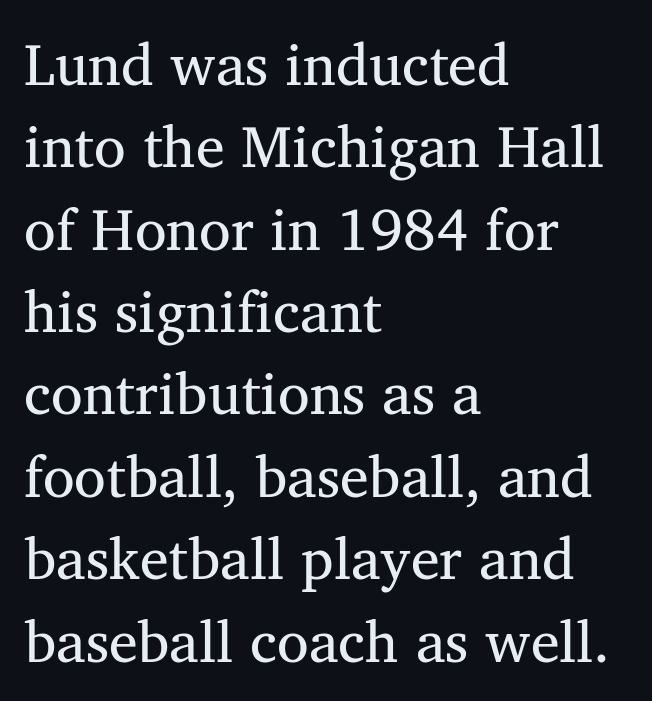
The letters stand upright; this is a roman face. Glyph-to-glyph distance matches everyday printed text. Think of a printed novel: that variable character pitch is what you see here. Decoration check: the copy has no underline. You can tell from the footed stems that serif type was used. The passage shown stacks its lines at a standard gap.
